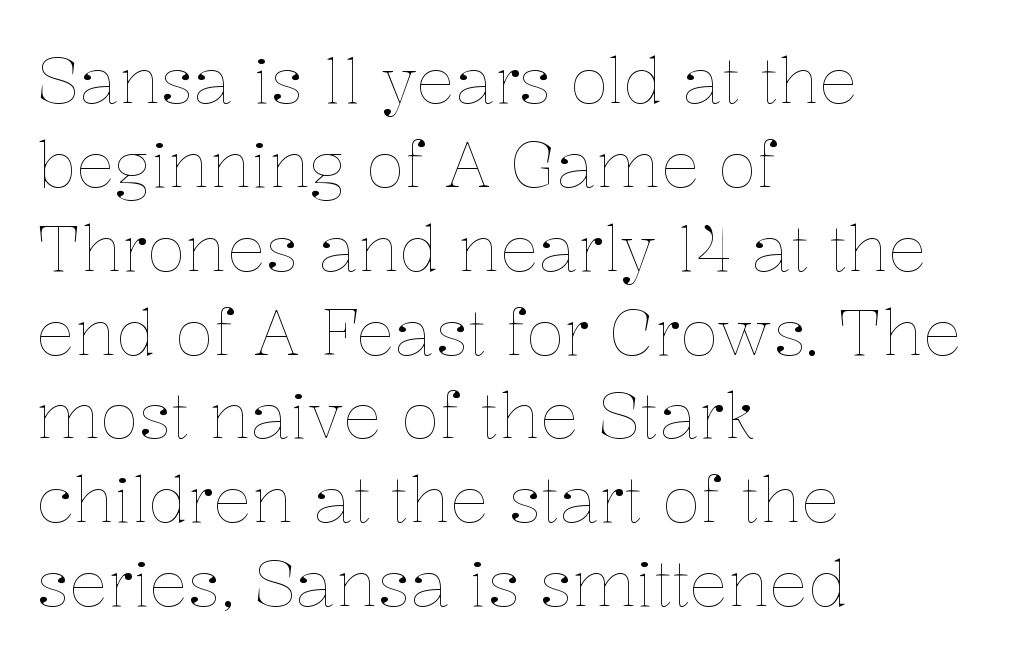
The image shows 64 px thin type, upright; set left-aligned, normal line spacing (1.31x), normal letter spacing, not underlined; low stroke contrast and a medium x-height.
